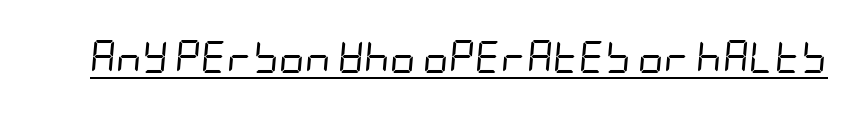
{"italic": "yes", "lean": "right", "slant_degrees": 5, "bold": "no", "weight": "regular", "width": "condensed", "stroke_contrast": "low", "x_height": "large", "underline": "yes", "letter_spacing": "normal", "letter_spacing_em": 0.0, "glyph_px": 32}
